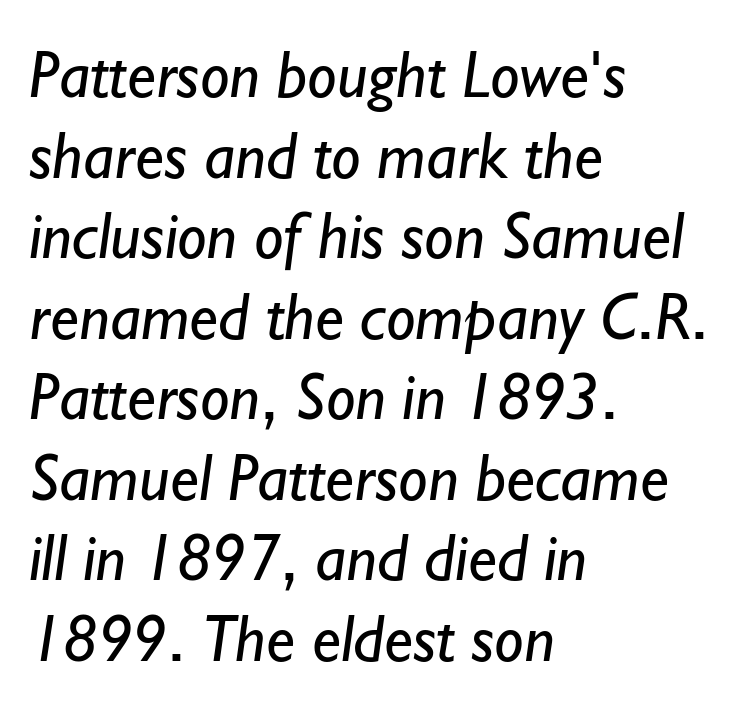
I'd call this a sans setting — the letters go barefoot. Descender tails drop into unmarked territory. These lines are rendered in a variable-pitch font. Letters have the restrained weight of plain body copy at most.
